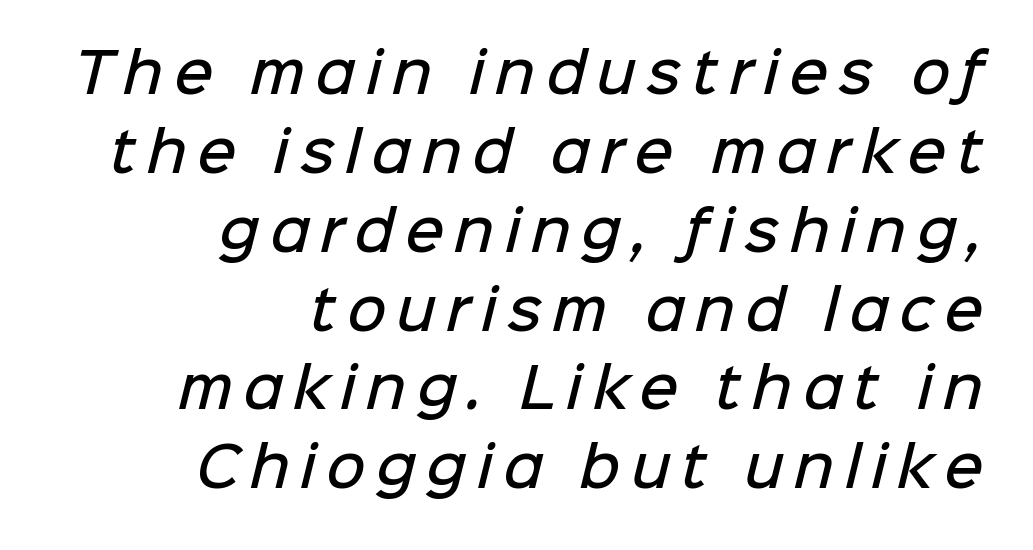
{"serif": "no", "bold": "semi", "weight": "semibold", "width": "normal", "stroke_contrast": "low", "x_height": "medium", "monospaced": "no", "underline": "no", "align": "right", "line_spacing": "normal", "line_spacing_ratio": 1.46, "glyph_px": 54}
